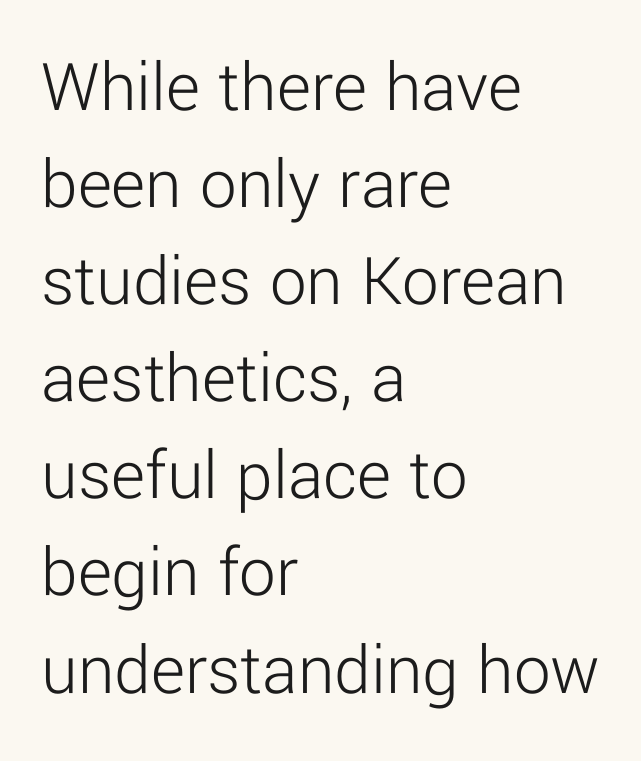
The image shows 73 px light sans-serif type, upright; set left-aligned, normal line spacing (1.33x), normal letter spacing, not underlined; low stroke contrast and a medium x-height.
